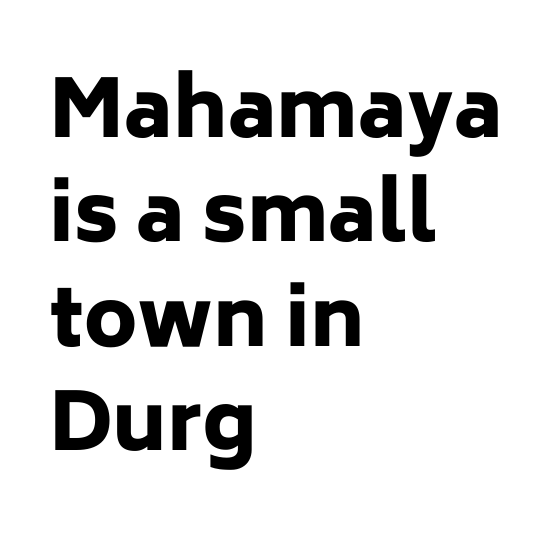
Q: Is the text bold? A: Yes.
Q: Is the text italic (slanted)? A: No, it is upright.
Q: Is the typeface a serif or a sans-serif typeface? A: Sans-serif.
Q: Is the text underlined? A: No.
Q: How is the paragraph aligned? A: Left-aligned.
Q: Is the spacing between letters normal or unusually wide? A: Normal.
Q: Is the spacing between lines tight, normal or loose? A: Normal.
Q: Width (condensed, normal, or wide)? A: Normal.
Q: Stroke contrast? A: Low.
Q: x-height? A: Medium.
Q: Monospaced? A: No.
